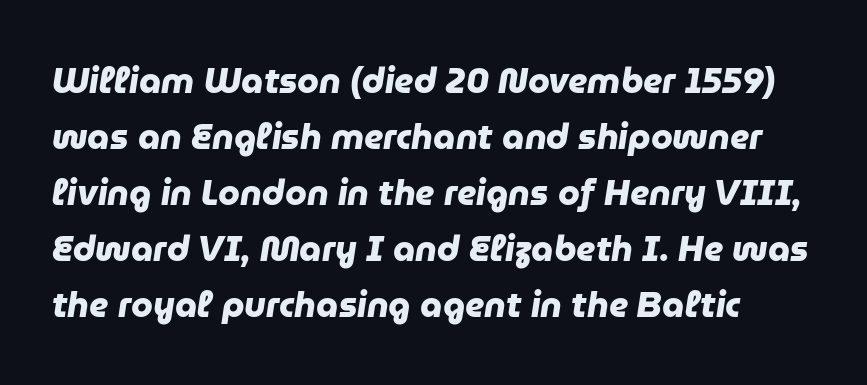
The image shows 35 px heavy sans-serif type; set normal line spacing (1.6x), normal letter spacing, not underlined; low stroke contrast and a medium x-height.
